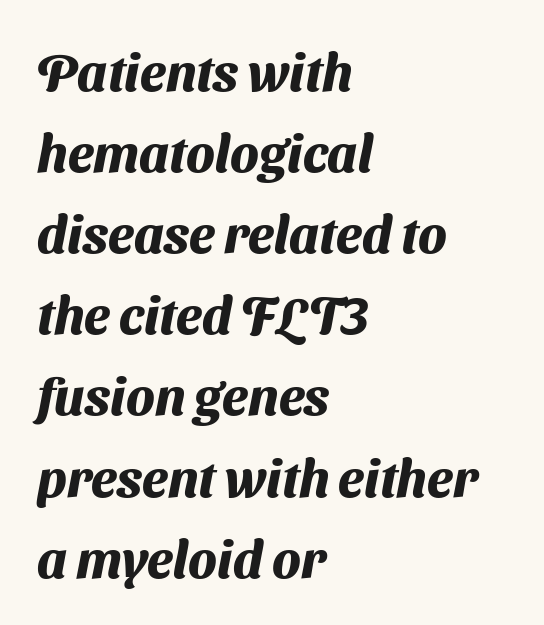
The image shows 52 px heavy sans-serif type; set left-aligned, normal line spacing (1.56x), normal letter spacing, not underlined; medium stroke contrast and a medium x-height.
